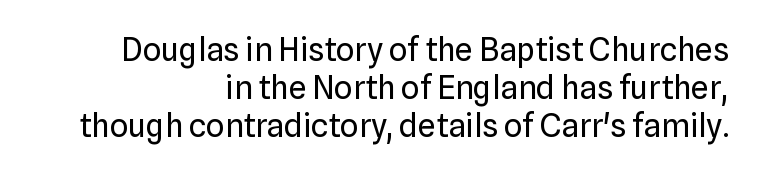
The image shows 32 px regular-weight sans-serif type, upright; set right-aligned, line spacing 1.18x, normal letter spacing, not underlined; low stroke contrast and a medium x-height.
